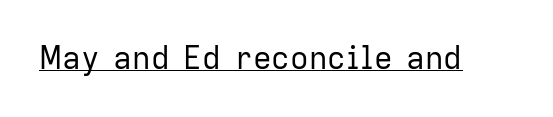
The image shows 31 px regular-weight sans-serif type, upright; set normal letter spacing, underlined; low stroke contrast and a medium x-height.
